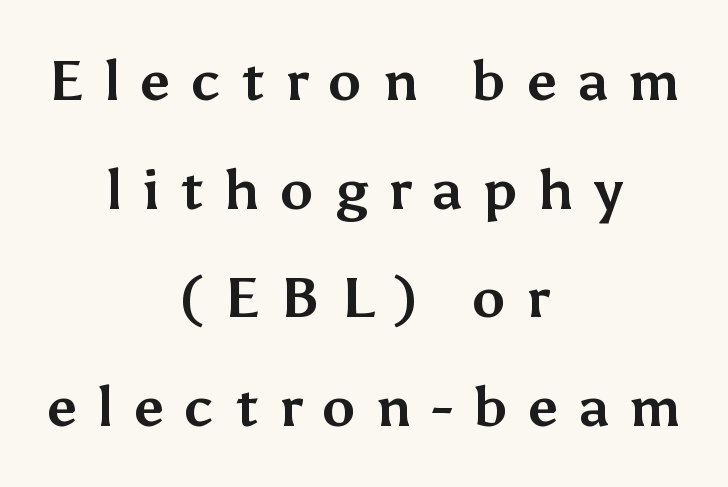
Unmarked baselines from the first word to the last. Looks like regular typesetting: each glyph gets only the width it needs. Weight: bold. Short and long lines alike share a common midpoint. Tracking value appears strongly positive — letters spread wide.
